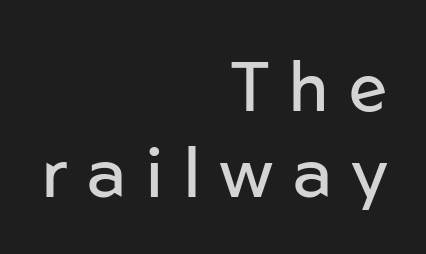
Q: Is the text bold? A: No.
Q: Is the text italic (slanted)? A: No, it is upright.
Q: Is the typeface a serif or a sans-serif typeface? A: Sans-serif.
Q: Is the text underlined? A: No.
Q: How is the paragraph aligned? A: Right-aligned.
Q: Is the spacing between letters normal or unusually wide? A: Unusually wide.
Q: Width (condensed, normal, or wide)? A: Normal.
Q: Stroke contrast? A: Low.
Q: x-height? A: Medium.
Q: Monospaced? A: No.
